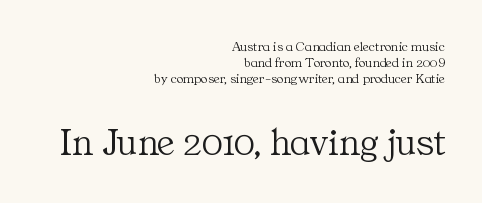
{"serif": "yes", "italic": "no", "bold": "no", "weight": "light", "width": "normal", "stroke_contrast": "medium", "x_height": "medium", "monospaced": "no", "underline": "no", "align": "right", "line_spacing": "tight", "line_spacing_ratio": 1.14, "letter_spacing": "normal", "letter_spacing_em": 0.0, "larger_block": "second", "size_ratio": 2.86, "glyph_px": 40}
